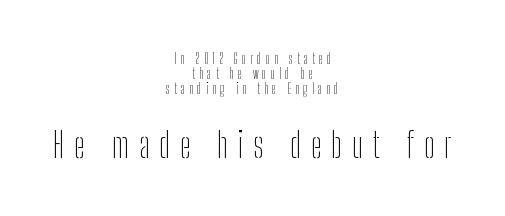
The compositor balanced each line on the midline. Only glyphs here, with clear space below each row. Rows of type sit shoulder to shoulder in the vertical direction. Typographically, this falls in the sans-serif category. The typography opts for an upright posture over an oblique one. The face used here is rendered with a markedly widened letterfit.
